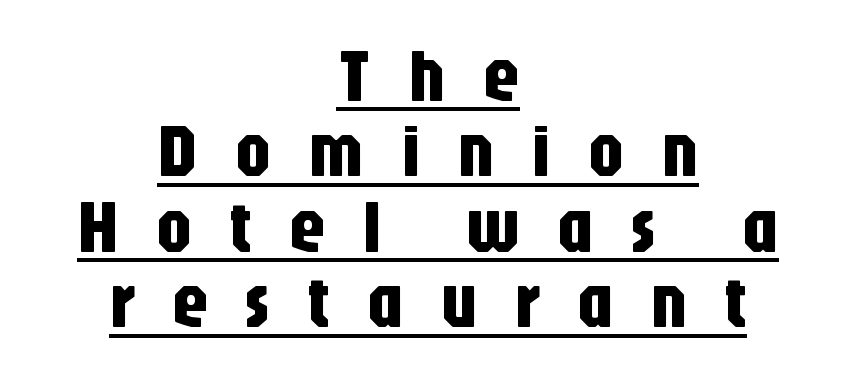
Which margin do the lines hug? Neither — every line sits in the middle. What stands out about the letter spacing? Its width — letters are far apart. Every word sits above its own underline. The letters advance in unequal steps, a hallmark of proportional type. Is there any slant? The stems are plumb.
